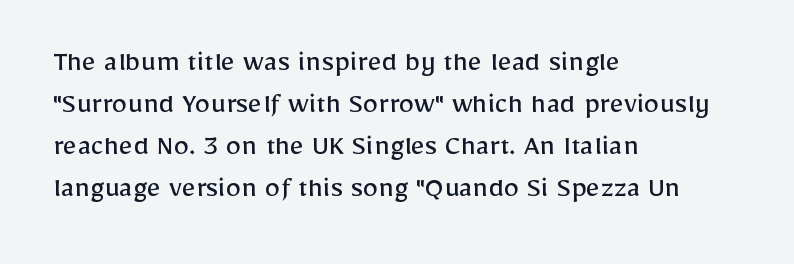
Q: Is the text bold? A: No.
Q: Is the text italic (slanted)? A: No, it is upright.
Q: Is the typeface a serif or a sans-serif typeface? A: Sans-serif.
Q: Is the text underlined? A: No.
Q: How is the paragraph aligned? A: Left-aligned.
Q: Is the spacing between letters normal or unusually wide? A: Normal.
Q: Is the spacing between lines tight, normal or loose? A: Normal.
Q: Width (condensed, normal, or wide)? A: Normal.
Q: Stroke contrast? A: Low.
Q: x-height? A: Medium.
Q: Monospaced? A: No.
